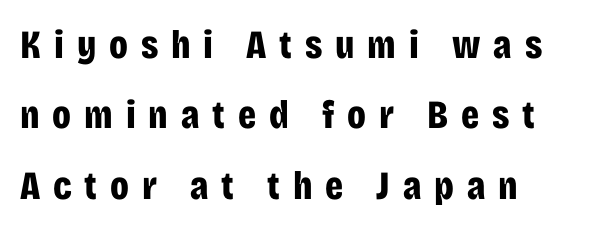
The image shows 40 px bold, condensed sans-serif type, upright; set left-aligned, line spacing 1.76x, unusually wide letter spacing (+0.32 em), not underlined; low stroke contrast and a large x-height.
